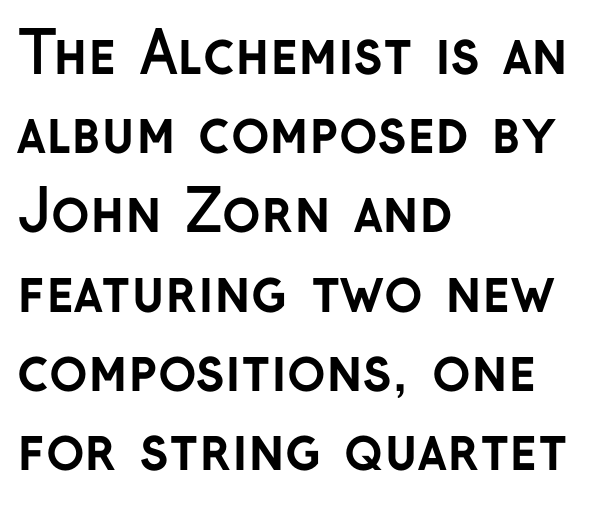
Q: Is the text bold? A: Yes.
Q: Is the text italic (slanted)? A: No, it is upright.
Q: Is the typeface a serif or a sans-serif typeface? A: Sans-serif.
Q: Is the text underlined? A: No.
Q: How is the paragraph aligned? A: Left-aligned.
Q: Is the spacing between letters normal or unusually wide? A: Normal.
Q: Is the spacing between lines tight, normal or loose? A: Normal.
Q: Width (condensed, normal, or wide)? A: Normal.
Q: Stroke contrast? A: Low.
Q: x-height? A: Medium.
Q: Monospaced? A: No.
